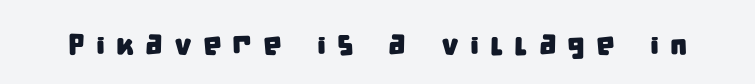
{"serif": "no", "width": "condensed", "stroke_contrast": "low", "x_height": "large", "monospaced": "no", "underline": "no", "letter_spacing": "wide", "letter_spacing_em": 0.36, "glyph_px": 30}
